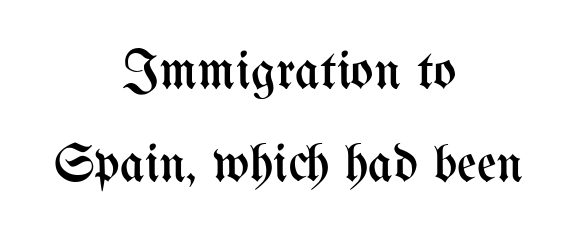
The image shows 54 px regular-weight, condensed type, upright; set centered, line spacing 1.72x, normal letter spacing, not underlined; medium stroke contrast and a medium x-height.
